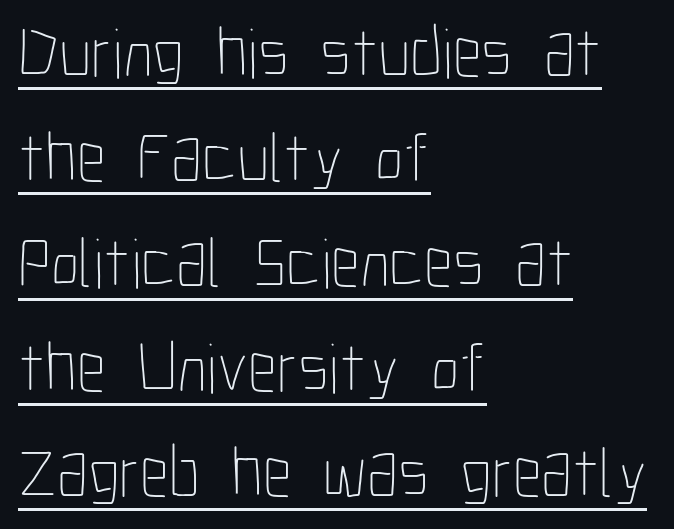
{"italic": "no", "bold": "no", "weight": "thin", "width": "condensed", "stroke_contrast": "low", "x_height": "medium", "monospaced": "no", "underline": "yes", "align": "left", "line_spacing": "normal", "line_spacing_ratio": 1.48, "letter_spacing": "normal", "letter_spacing_em": 0.0, "glyph_px": 71}
